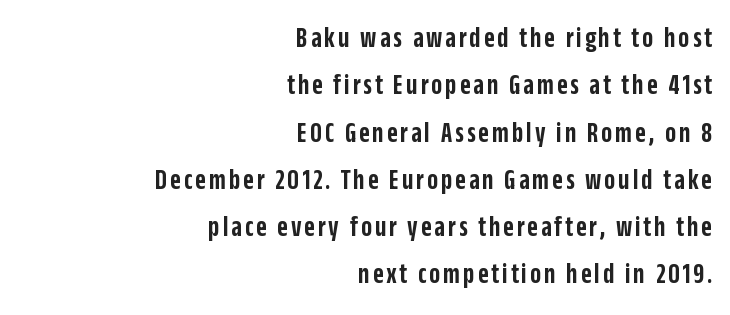
The image shows 29 px semibold, condensed sans-serif type, upright; set right-aligned, normal line spacing (1.63x), not underlined; low stroke contrast and a large x-height.
